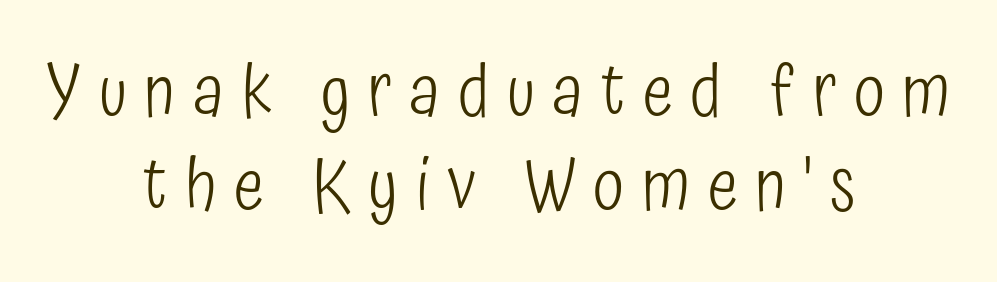
The typeface has the unassuming heft of standard copy or less. The space beneath each line is pristine and unruled. Every row of glyphs is offset so its center matches the block's center. Someone cranked the tracking dial way up on this one. No italicization has been applied; the sample stays upright.
